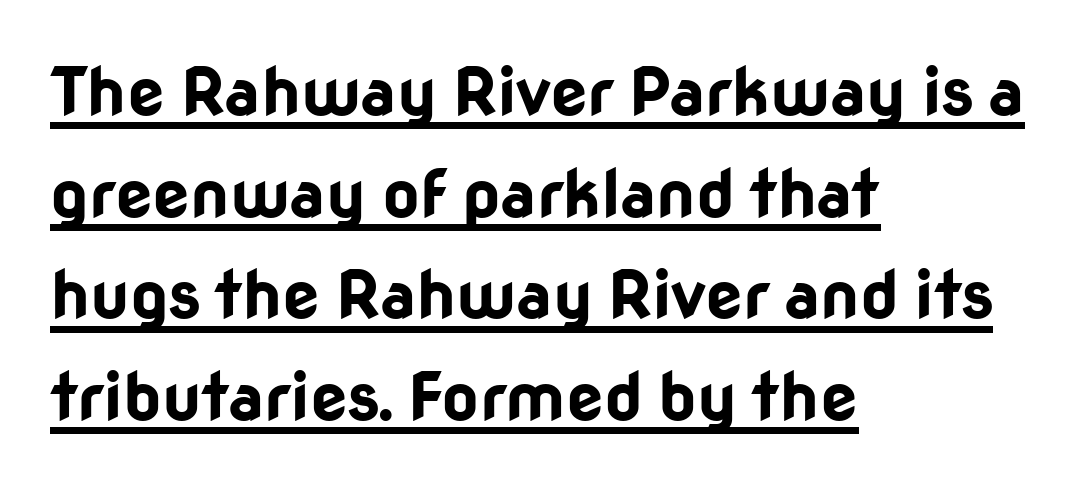
Compared with typical body copy, the letter spacing here is the same. Plenty of ink on the page — the face is bold. Is there much room between lines? A standard amount, neither cramped nor airy. One-word summary of the alignment: left.
